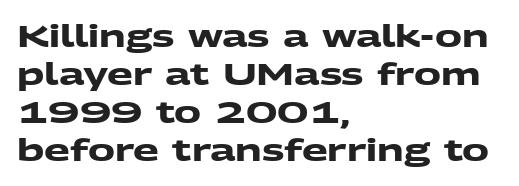
The image shows 30 px heavy, wide sans-serif type; set left-aligned, normal line spacing (1.27x), normal letter spacing, not underlined; medium stroke contrast and a medium x-height.
